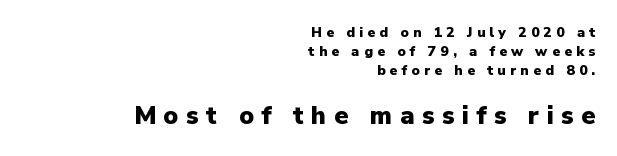
Glance below the letters and you will spot only blank space. These lines are set flush right with a ragged left edge. Does the weight exceed regular? Yes, all the way to bold. The passage shown begins with its smaller block and ends with its larger one. The space between consecutive lines is moderate. The letters are spread apart with noticeably loose tracking.
